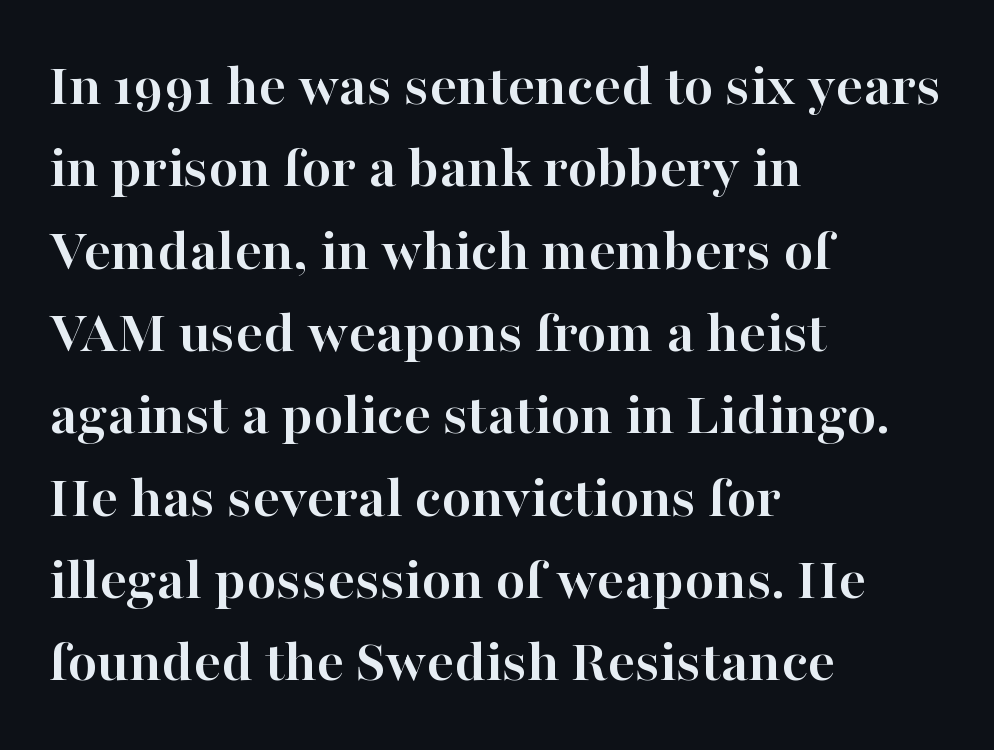
{"serif": "yes", "italic": "no", "bold": "yes", "weight": "semibold", "width": "normal", "stroke_contrast": "high", "x_height": "medium", "monospaced": "no", "underline": "no", "align": "left", "line_spacing": "normal", "line_spacing_ratio": 1.35, "letter_spacing": "normal", "letter_spacing_em": 0.0, "glyph_px": 61}
